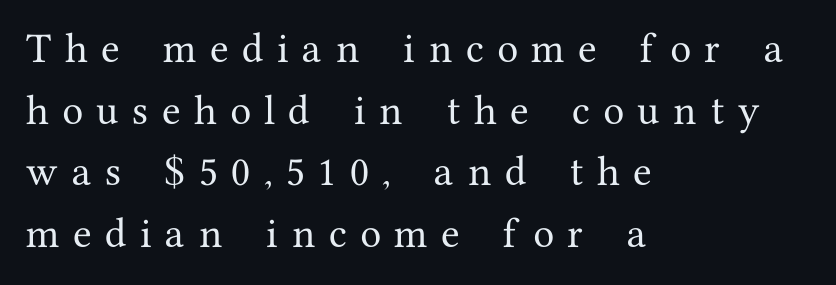
{"serif": "yes", "italic": "no", "width": "normal", "stroke_contrast": "medium", "x_height": "medium", "monospaced": "no", "underline": "no", "align": "left", "line_spacing_ratio": 1.81, "letter_spacing": "wide", "letter_spacing_em": 0.4, "glyph_px": 34}
